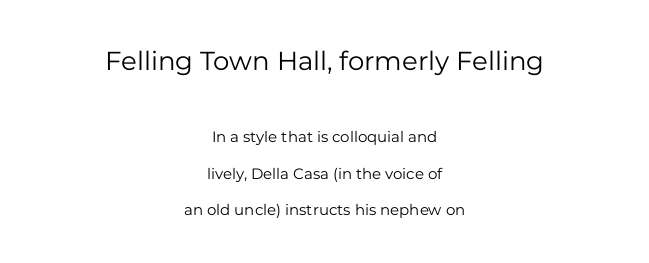
Q: Is the text bold? A: No.
Q: Is the text italic (slanted)? A: No, it is upright.
Q: Is the text underlined? A: No.
Q: How is the paragraph aligned? A: Centered.
Q: Is the spacing between letters normal or unusually wide? A: Normal.
Q: Is the spacing between lines tight, normal or loose? A: Loose.
Q: Which block of text is set in a larger size, the first (top) or the second (bottom)? A: The first (top) one.
